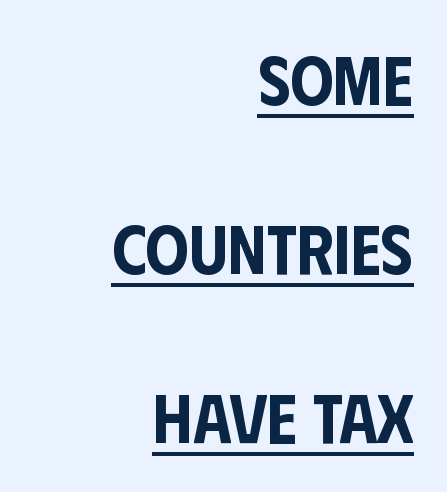
Q: Is the text italic (slanted)? A: No, it is upright.
Q: Is the typeface a serif or a sans-serif typeface? A: Sans-serif.
Q: Is the text underlined? A: Yes.
Q: How is the paragraph aligned? A: Right-aligned.
Q: Is the spacing between letters normal or unusually wide? A: Normal.
Q: Is the spacing between lines tight, normal or loose? A: Loose.
Q: Width (condensed, normal, or wide)? A: Condensed.
Q: Stroke contrast? A: Low.
Q: x-height? A: Large.
Q: Monospaced? A: No.
